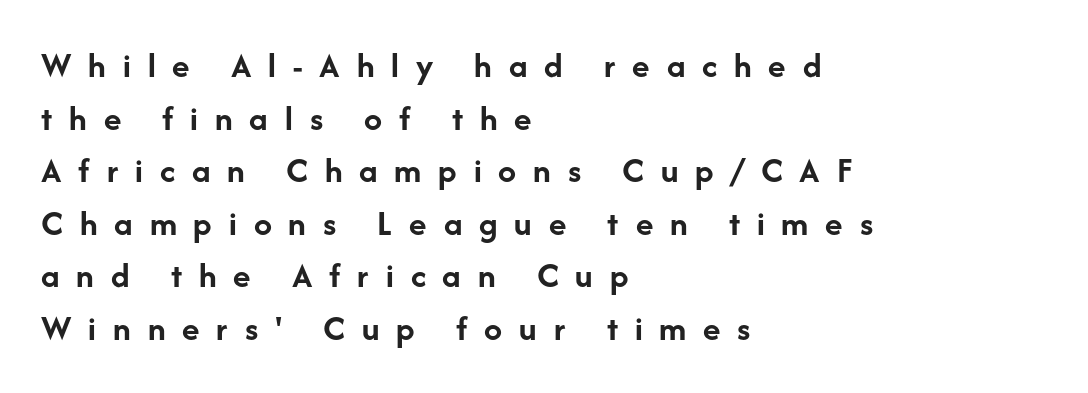
Is the letter spacing exaggerated? Yes — the characters are pushed far apart. Think of a printed novel: that variable character pitch is what you see here. Normally led — the rows are evenly, conventionally spaced. Summary of weight: heavy, a full bold.
